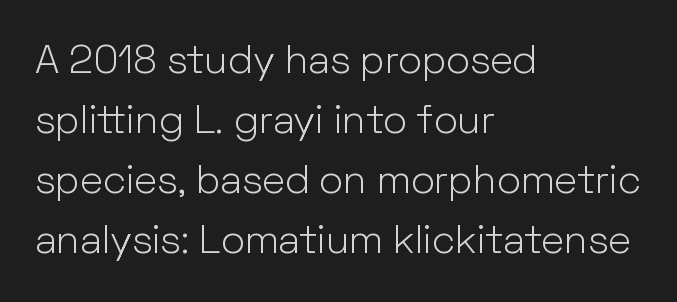
The image shows 40 px light sans-serif type, upright; set left-aligned, normal line spacing (1.5x), normal letter spacing, not underlined; low stroke contrast and a medium x-height.
